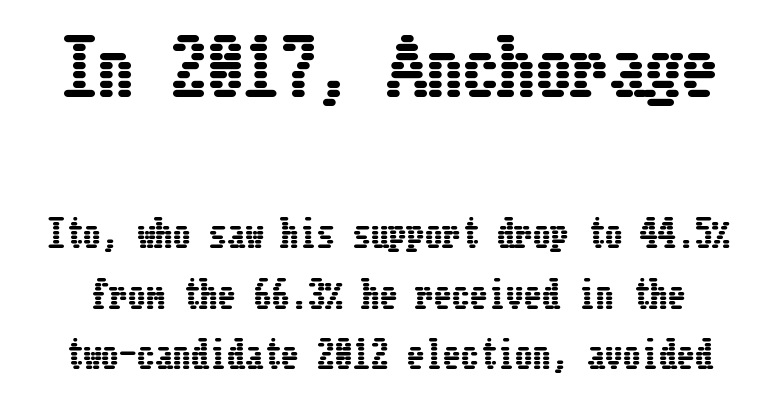
{"italic": "no", "width": "condensed", "stroke_contrast": "low", "x_height": "medium", "underline": "no", "line_spacing": "normal", "line_spacing_ratio": 1.69, "letter_spacing": "normal", "letter_spacing_em": 0.0, "larger_block": "first", "size_ratio": 2.03, "glyph_px": 73}
